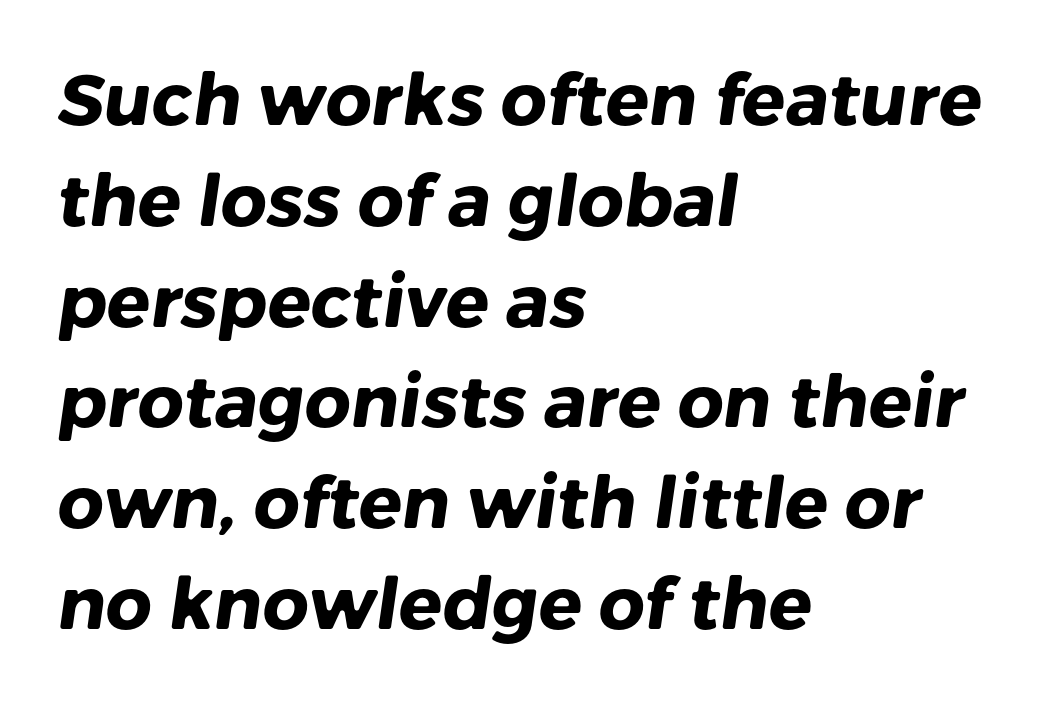
Q: Is the text bold? A: Yes.
Q: Is the typeface a serif or a sans-serif typeface? A: Sans-serif.
Q: Is the text underlined? A: No.
Q: How is the paragraph aligned? A: Left-aligned.
Q: Is the spacing between letters normal or unusually wide? A: Normal.
Q: Is the spacing between lines tight, normal or loose? A: Normal.
Q: Width (condensed, normal, or wide)? A: Normal.
Q: Stroke contrast? A: Low.
Q: x-height? A: Medium.
Q: Monospaced? A: No.
